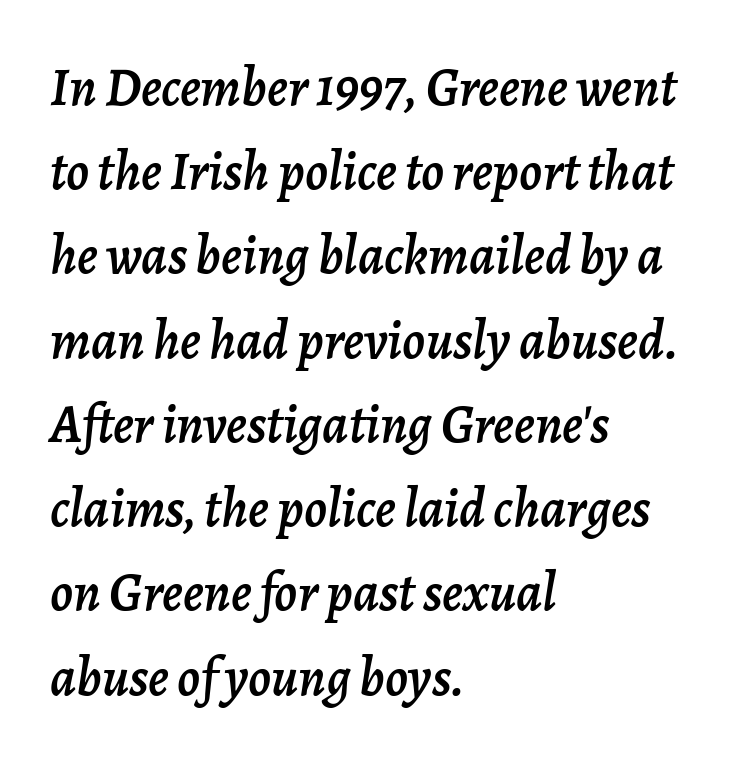
{"italic": "yes", "lean": "right", "slant_degrees": 7, "width": "normal", "stroke_contrast": "low", "x_height": "medium", "monospaced": "no", "underline": "no", "align": "left", "line_spacing": "normal", "line_spacing_ratio": 1.56, "letter_spacing": "normal", "letter_spacing_em": 0.0, "glyph_px": 54}
